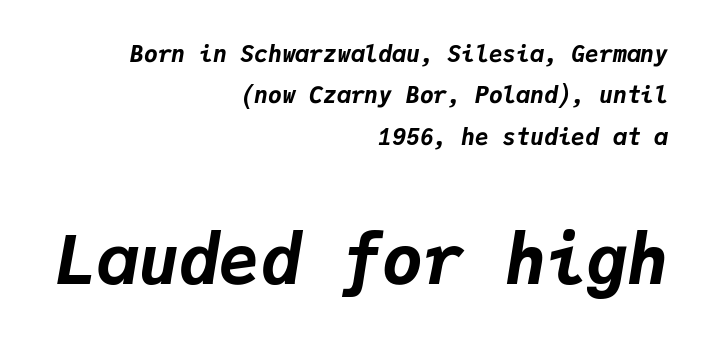
Each line ends at the same right margin while the left side varies. Fixed-width glyphs throughout — classic coding-font behaviour. The glyphs have the mass of a bold cut. The glyphs look as if they've been sheared to an angle. Glyph-to-glyph distance matches everyday printed text. Size hierarchy here favors the trailing block over the leading one.
